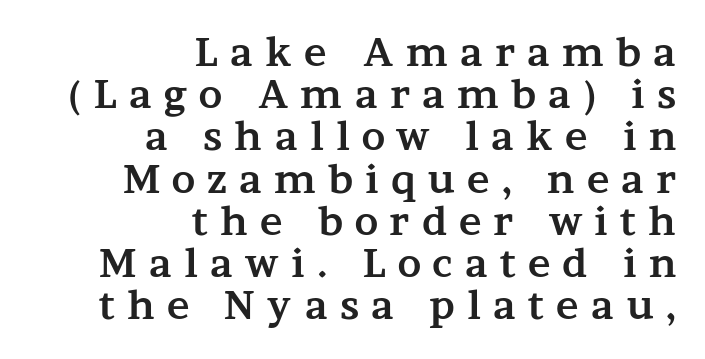
Q: Is the text bold? A: Yes.
Q: Is the text italic (slanted)? A: No, it is upright.
Q: Is the typeface a serif or a sans-serif typeface? A: Serif.
Q: Is the text underlined? A: No.
Q: How is the paragraph aligned? A: Right-aligned.
Q: Is the spacing between letters normal or unusually wide? A: Unusually wide.
Q: Is the spacing between lines tight, normal or loose? A: Tight.
Q: Width (condensed, normal, or wide)? A: Wide.
Q: Stroke contrast? A: Medium.
Q: x-height? A: Medium.
Q: Monospaced? A: No.
